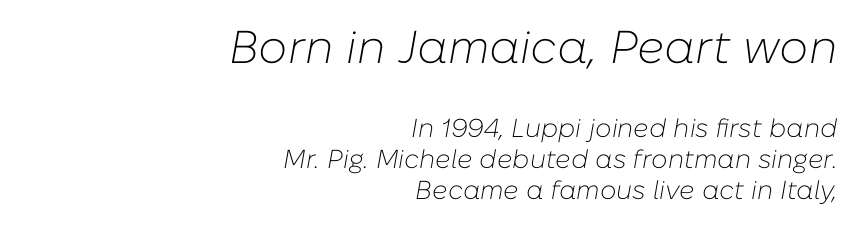
{"italic": "yes", "lean": "right", "slant_degrees": 10, "bold": "no", "weight": "light", "width": "normal", "stroke_contrast": "low", "x_height": "medium", "monospaced": "no", "underline": "no", "align": "right", "line_spacing_ratio": 1.2, "letter_spacing": "normal", "letter_spacing_em": 0.0, "larger_block": "first", "size_ratio": 1.77, "glyph_px": 46}
